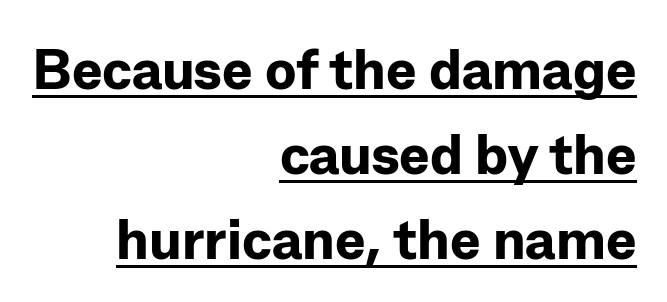
Q: Is the text bold? A: Yes.
Q: Is the text italic (slanted)? A: No, it is upright.
Q: Is the typeface a serif or a sans-serif typeface? A: Sans-serif.
Q: Is the text underlined? A: Yes.
Q: How is the paragraph aligned? A: Right-aligned.
Q: Is the spacing between letters normal or unusually wide? A: Normal.
Q: Is the spacing between lines tight, normal or loose? A: Normal.
Q: Width (condensed, normal, or wide)? A: Normal.
Q: Stroke contrast? A: Low.
Q: x-height? A: Medium.
Q: Monospaced? A: No.
